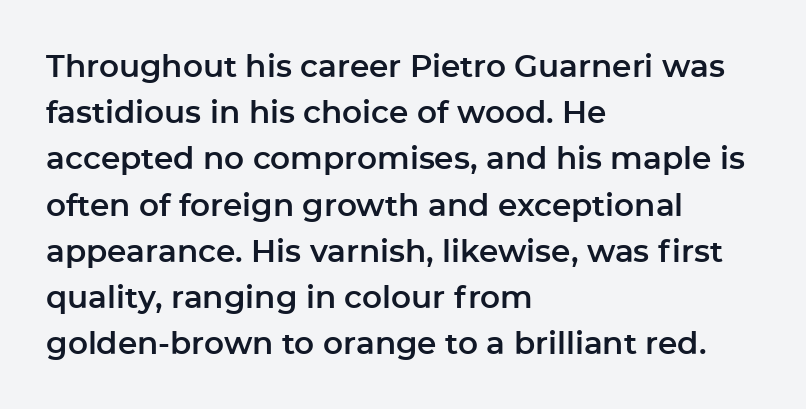
The designer went with a sans here, leaving each stem footless. Summary of vertical rhythm: regular, with standard interline spacing. There is no visible air inserted between adjacent glyphs. Here the designer chose a conventional face with non-uniform glyph widths. Where is the straight margin? On the left.
